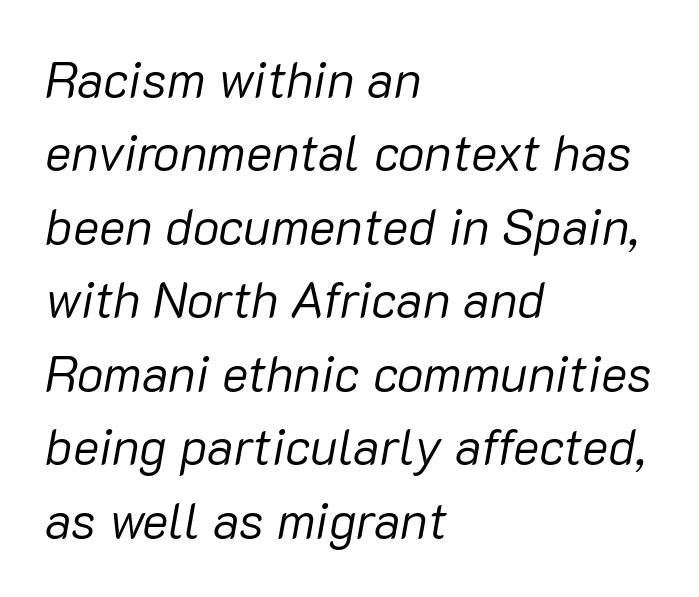
Q: Is the text bold? A: No.
Q: Is the text italic (slanted)? A: Yes, it leans right by about 10 degrees.
Q: Is the text underlined? A: No.
Q: How is the paragraph aligned? A: Left-aligned.
Q: Is the spacing between letters normal or unusually wide? A: Normal.
Q: Is the spacing between lines tight, normal or loose? A: Normal.
Q: Width (condensed, normal, or wide)? A: Normal.
Q: Stroke contrast? A: Low.
Q: x-height? A: Medium.
Q: Monospaced? A: No.
